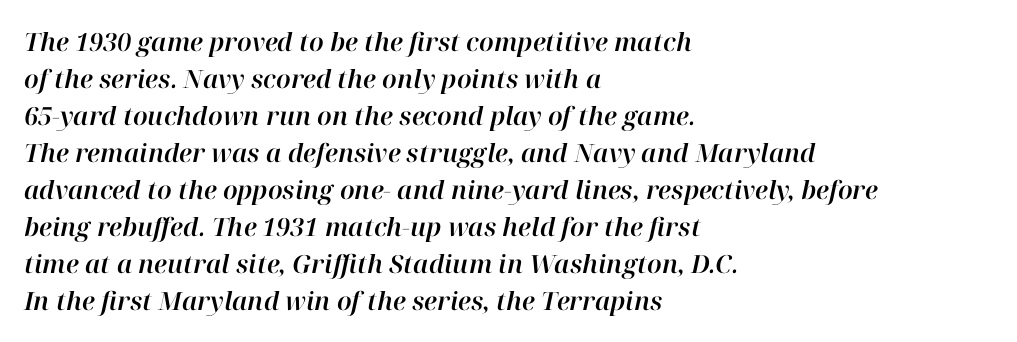
Q: Is the text italic (slanted)? A: Yes, it leans right by about 12 degrees.
Q: Is the text underlined? A: No.
Q: How is the paragraph aligned? A: Left-aligned.
Q: Is the spacing between letters normal or unusually wide? A: Normal.
Q: Is the spacing between lines tight, normal or loose? A: Normal.
